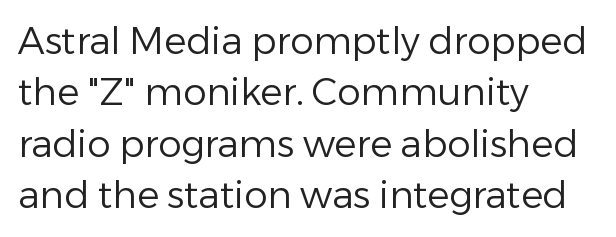
Q: Is the text bold? A: No.
Q: Is the text italic (slanted)? A: No, it is upright.
Q: Is the typeface a serif or a sans-serif typeface? A: Sans-serif.
Q: Is the text underlined? A: No.
Q: How is the paragraph aligned? A: Left-aligned.
Q: Is the spacing between letters normal or unusually wide? A: Normal.
Q: Is the spacing between lines tight, normal or loose? A: Normal.
Q: Width (condensed, normal, or wide)? A: Normal.
Q: Stroke contrast? A: Low.
Q: x-height? A: Medium.
Q: Monospaced? A: No.
